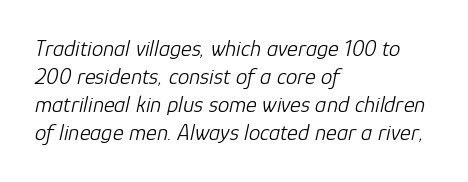
Q: Is the text bold? A: No.
Q: Is the text italic (slanted)? A: Yes, it leans right by about 12 degrees.
Q: Is the text underlined? A: No.
Q: How is the paragraph aligned? A: Left-aligned.
Q: Is the spacing between letters normal or unusually wide? A: Normal.
